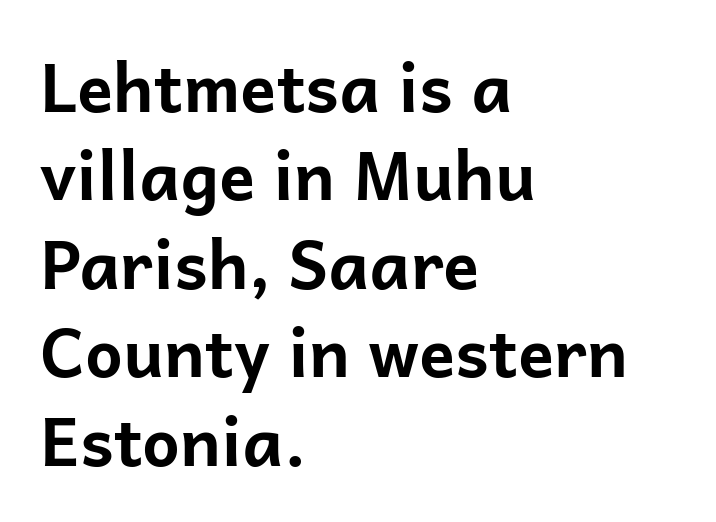
{"serif": "no", "italic": "no", "bold": "yes", "weight": "bold", "width": "normal", "stroke_contrast": "low", "x_height": "medium", "monospaced": "no", "underline": "no", "align": "left", "line_spacing": "normal", "line_spacing_ratio": 1.32, "letter_spacing": "normal", "letter_spacing_em": 0.0, "glyph_px": 67}
